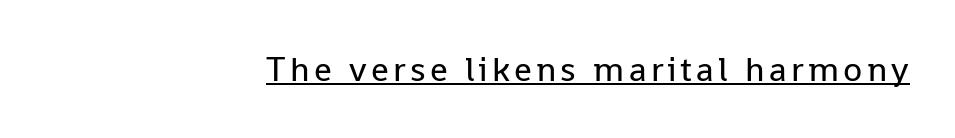
{"serif": "no", "italic": "no", "bold": "no", "weight": "regular", "width": "normal", "stroke_contrast": "low", "x_height": "medium", "monospaced": "no", "underline": "yes", "align": "right", "glyph_px": 35}
